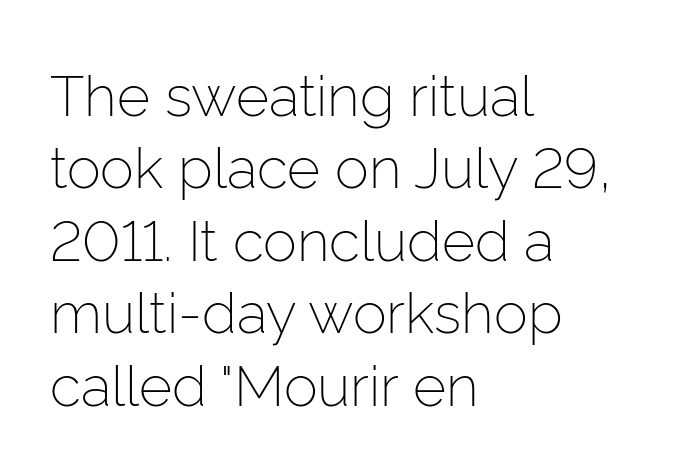
{"serif": "no", "italic": "no", "bold": "no", "weight": "light", "width": "normal", "stroke_contrast": "low", "x_height": "medium", "monospaced": "no", "underline": "no", "align": "left", "line_spacing": "normal", "line_spacing_ratio": 1.27, "letter_spacing": "normal", "letter_spacing_em": 0.0, "glyph_px": 57}
